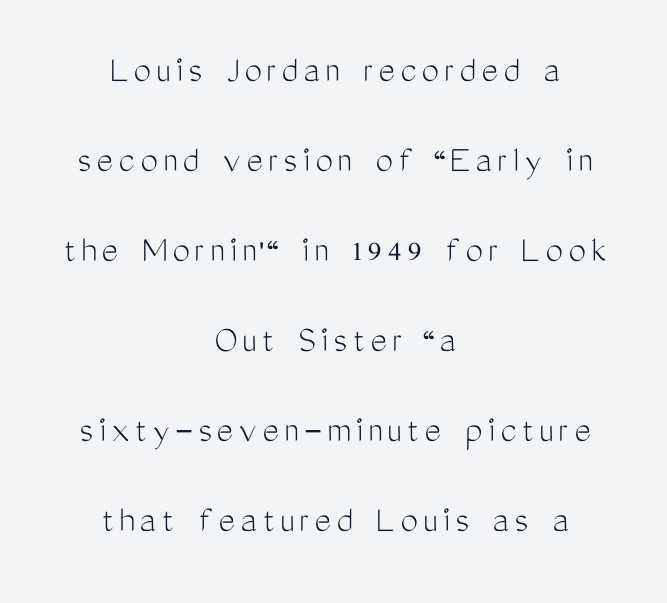
Q: Is the text bold? A: No.
Q: Is the text italic (slanted)? A: No, it is upright.
Q: Is the typeface a serif or a sans-serif typeface? A: Sans-serif.
Q: Is the text underlined? A: No.
Q: How is the paragraph aligned? A: Centered.
Q: Is the spacing between lines tight, normal or loose? A: Loose.
Q: Width (condensed, normal, or wide)? A: Condensed.
Q: Stroke contrast? A: Medium.
Q: x-height? A: Medium.
Q: Monospaced? A: No.
